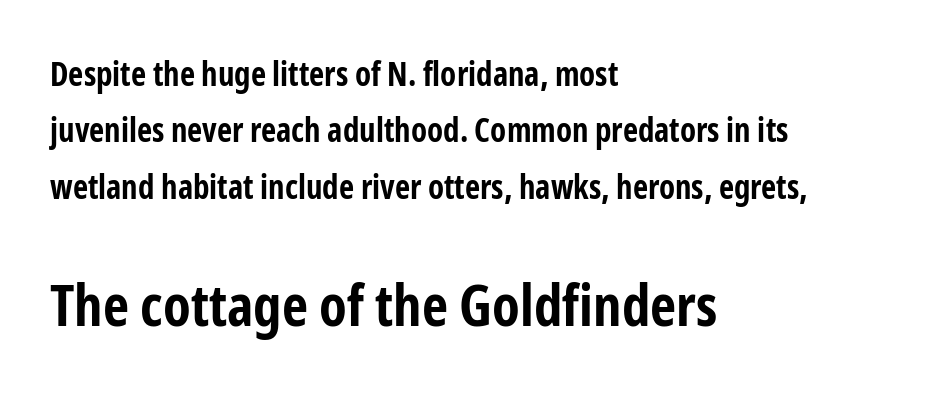
Thick stems and heavy bowls — unmistakably bold. Here the second block reads like a headline and the first like body copy. These lines are rendered in a variable-pitch font. Caption: multi-line text, flush left, ragged right. The type family on display is of the sans-serif kind.
